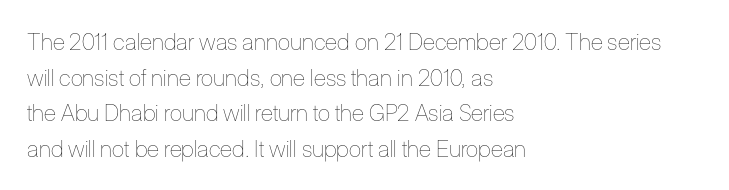
Q: Is the text bold? A: No.
Q: Is the text italic (slanted)? A: No, it is upright.
Q: Is the text underlined? A: No.
Q: How is the paragraph aligned? A: Left-aligned.
Q: Is the spacing between letters normal or unusually wide? A: Normal.
Q: Is the spacing between lines tight, normal or loose? A: Normal.
